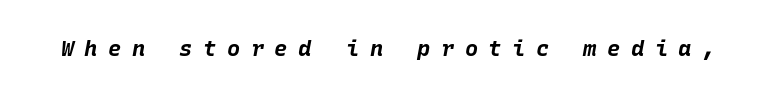
The image shows 22 px bold type, italic (leaning right); set unusually wide letter spacing (+0.48 em), not underlined.
